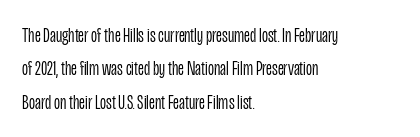
Q: Is the text bold? A: No.
Q: Is the text italic (slanted)? A: No, it is upright.
Q: Is the text underlined? A: No.
Q: How is the paragraph aligned? A: Left-aligned.
Q: Is the spacing between letters normal or unusually wide? A: Normal.
Q: Is the spacing between lines tight, normal or loose? A: Normal.
